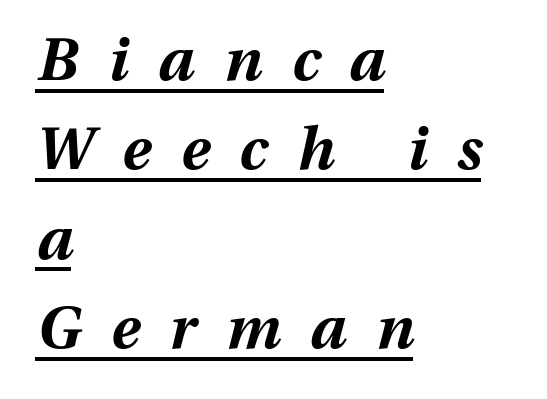
{"italic": "yes", "lean": "right", "slant_degrees": 13, "bold": "yes", "weight": "bold", "width": "normal", "stroke_contrast": "medium", "x_height": "medium", "monospaced": "no", "underline": "yes", "align": "left", "line_spacing": "normal", "line_spacing_ratio": 1.49, "letter_spacing": "wide", "letter_spacing_em": 0.5, "glyph_px": 60}
